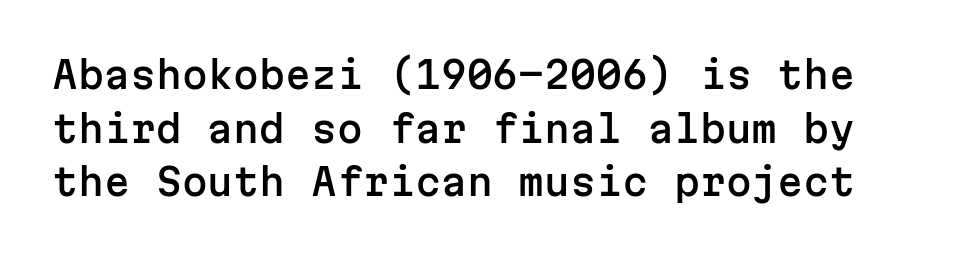
{"serif": "no", "italic": "no", "width": "normal", "stroke_contrast": "low", "x_height": "medium", "monospaced": "yes", "underline": "no", "line_spacing": "normal", "line_spacing_ratio": 1.45, "letter_spacing": "normal", "letter_spacing_em": 0.0, "glyph_px": 37}
